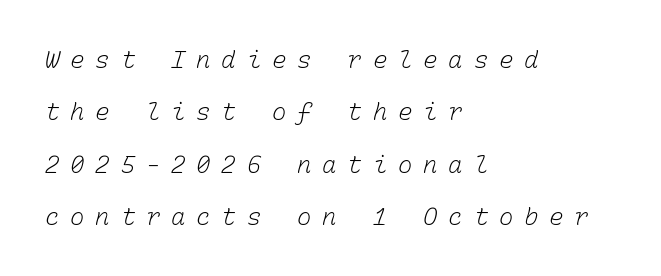
Q: Is the text bold? A: No.
Q: Is the text underlined? A: No.
Q: How is the paragraph aligned? A: Left-aligned.
Q: Is the spacing between letters normal or unusually wide? A: Unusually wide.
Q: Is the spacing between lines tight, normal or loose? A: Loose.
